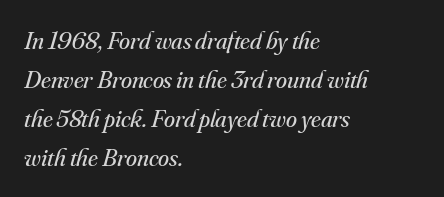
{"italic": "yes", "lean": "right", "slant_degrees": 16, "bold": "no", "underline": "no", "align": "left", "line_spacing": "normal", "line_spacing_ratio": 1.56, "letter_spacing": "normal", "letter_spacing_em": 0.0, "glyph_px": 25}
